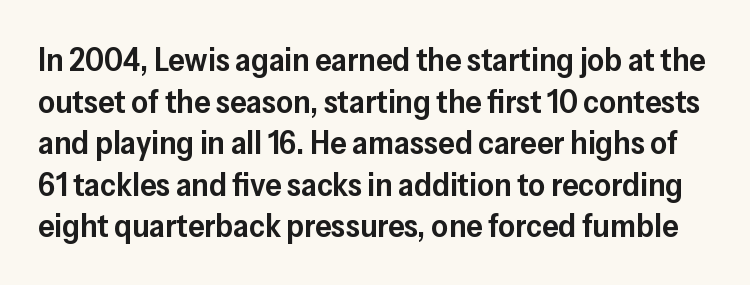
Q: Is the text bold? A: Semi-bold.
Q: Is the text italic (slanted)? A: No, it is upright.
Q: Is the typeface a serif or a sans-serif typeface? A: Sans-serif.
Q: Is the text underlined? A: No.
Q: Is the spacing between letters normal or unusually wide? A: Normal.
Q: Is the spacing between lines tight, normal or loose? A: Normal.
Q: Width (condensed, normal, or wide)? A: Normal.
Q: Stroke contrast? A: Low.
Q: x-height? A: Medium.
Q: Monospaced? A: No.
